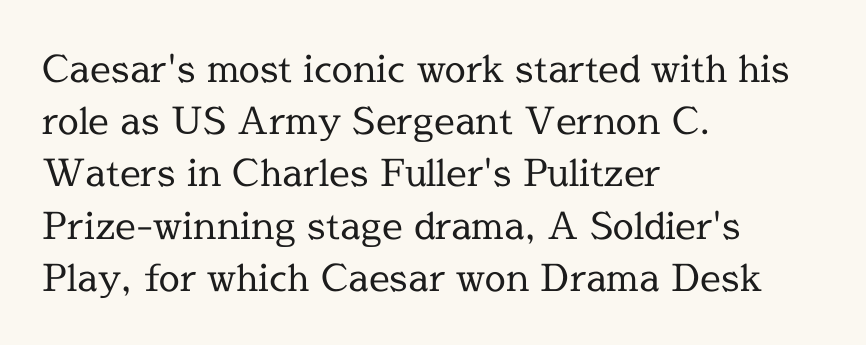
Nobody drew a line under any word here. The letters sit at their default tracking, neither squeezed nor spread. Short and long lines alike share a common starting point at left. Stem width sits at or under what a default text font uses.
